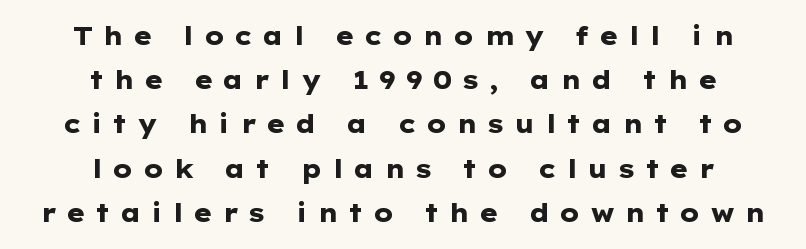
Lines of text with bare space underneath. In CSS terms this would be text-align: center. In terms of posture, this sample is upright. The tracking jumps out immediately: characters are airy and widely separated. The typesetting leans heavy: a genuine bold.
